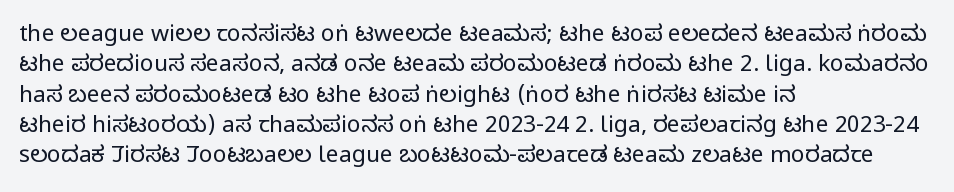
Q: Is the text bold? A: No.
Q: Is the text italic (slanted)? A: No, it is upright.
Q: Is the text underlined? A: No.
Q: How is the paragraph aligned? A: Left-aligned.
Q: Is the spacing between letters normal or unusually wide? A: Normal.
Q: Is the spacing between lines tight, normal or loose? A: Normal.
